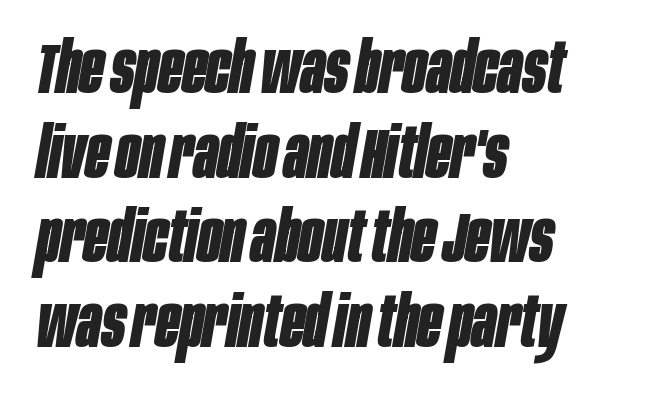
{"italic": "yes", "lean": "right", "slant_degrees": 10, "bold": "yes", "weight": "bold", "width": "condensed", "stroke_contrast": "low", "x_height": "large", "monospaced": "no", "underline": "no", "align": "left", "line_spacing_ratio": 1.21, "letter_spacing": "normal", "letter_spacing_em": 0.0, "glyph_px": 70}
